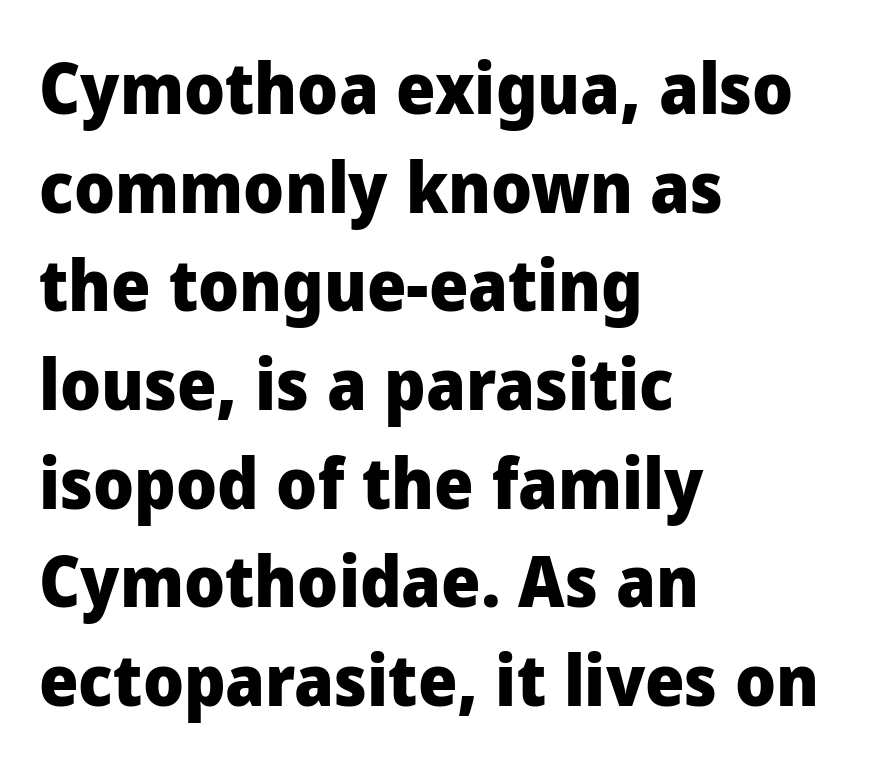
The image shows 70 px heavy sans-serif type, upright; set left-aligned, normal line spacing (1.41x), normal letter spacing, not underlined; low stroke contrast and a medium x-height.
